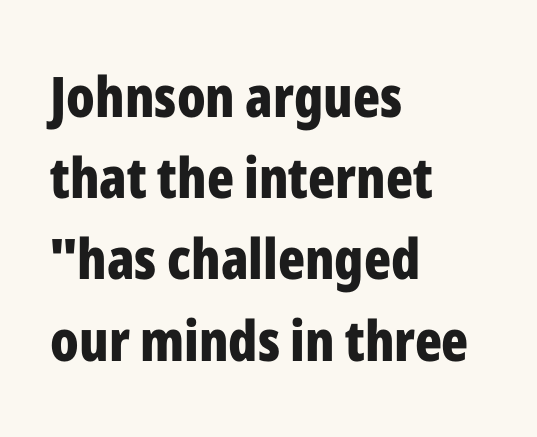
This is sans-serif lettering, the kind often seen on screens and signage. Each word holds together tightly as a unit, with standard inter-letter gaps. Successive baselines arrive at the customary interval. What weight is shown? A full bold with thick strokes. Note the varied advance widths — an 'i' is clearly narrower than an 'm'.
